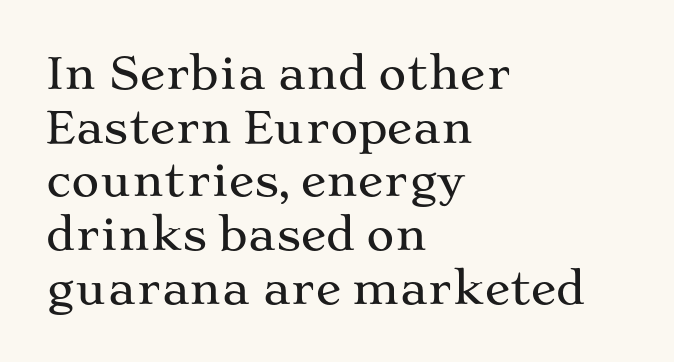
The image shows 43 px wide serif type, upright; set left-aligned, normal line spacing (1.25x), normal letter spacing, not underlined; medium stroke contrast and a medium x-height.
